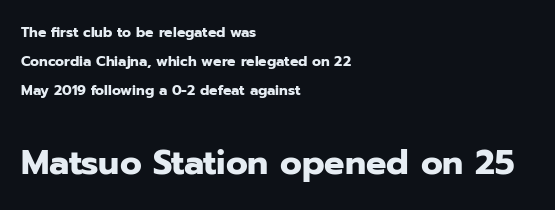
The image shows 34 px heavy sans-serif type, upright; set left-aligned, loose line spacing (2.08x), normal letter spacing, not underlined; the second (bottom) block is 2.43x larger; low stroke contrast and a medium x-height.
